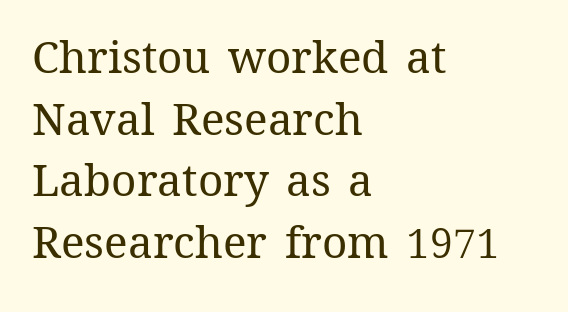
Q: Is the text bold? A: No.
Q: Is the text italic (slanted)? A: No, it is upright.
Q: Is the text underlined? A: No.
Q: How is the paragraph aligned? A: Left-aligned.
Q: Is the spacing between letters normal or unusually wide? A: Normal.
Q: Is the spacing between lines tight, normal or loose? A: Normal.
Q: Width (condensed, normal, or wide)? A: Normal.
Q: Stroke contrast? A: Medium.
Q: x-height? A: Medium.
Q: Monospaced? A: No.
